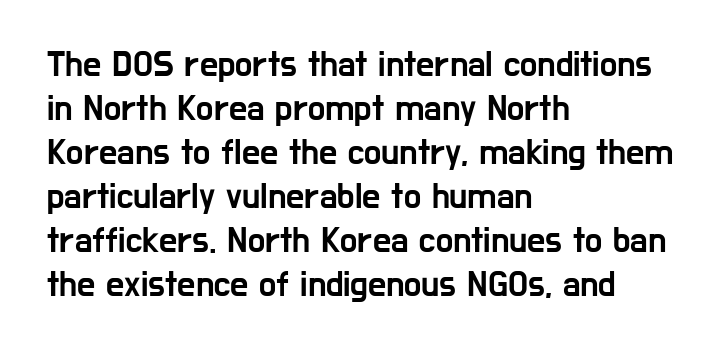
Q: Is the text italic (slanted)? A: No, it is upright.
Q: Is the typeface a serif or a sans-serif typeface? A: Sans-serif.
Q: Is the text underlined? A: No.
Q: How is the paragraph aligned? A: Left-aligned.
Q: Is the spacing between letters normal or unusually wide? A: Normal.
Q: Width (condensed, normal, or wide)? A: Condensed.
Q: Stroke contrast? A: Low.
Q: x-height? A: Medium.
Q: Monospaced? A: No.
